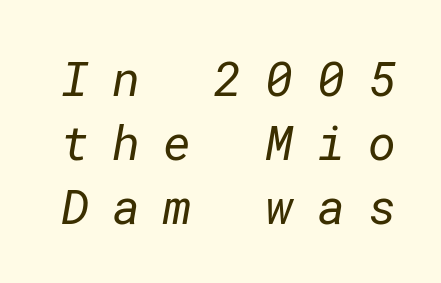
Q: Is the text bold? A: No.
Q: Is the typeface a serif or a sans-serif typeface? A: Sans-serif.
Q: Is the text underlined? A: No.
Q: Is the spacing between letters normal or unusually wide? A: Unusually wide.
Q: Is the spacing between lines tight, normal or loose? A: Normal.
Q: Width (condensed, normal, or wide)? A: Normal.
Q: Stroke contrast? A: Low.
Q: x-height? A: Medium.
